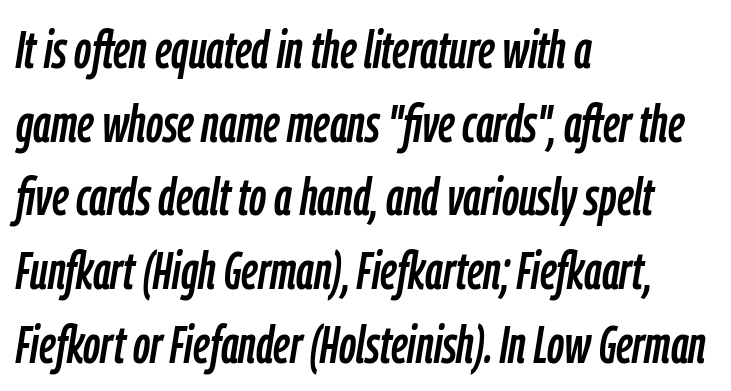
The image shows 53 px condensed type, italic (leaning right); set left-aligned, normal line spacing (1.39x), normal letter spacing, not underlined; low stroke contrast and a medium x-height.
